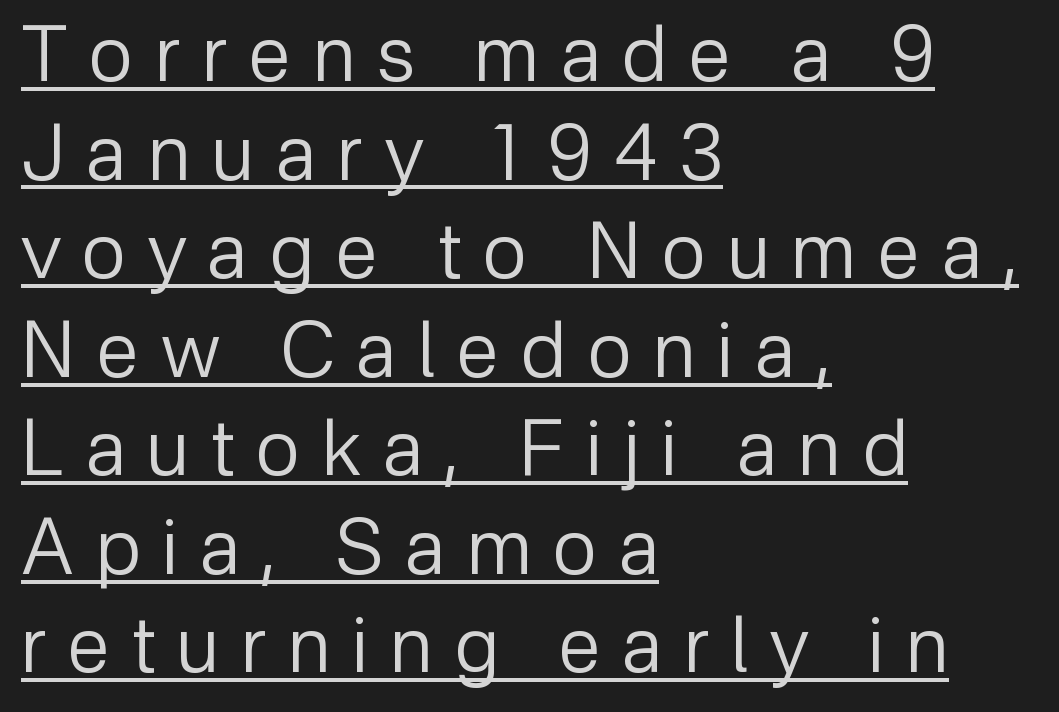
Rows of type keep a routine distance in the vertical direction. Nope, not italic — everything's standing straight. Typeset ragged right — the left edge is the straight one. This sample has the flowing, uneven cadence of proportional lettering. Weight: in the light-to-regular range. The typeface chosen for these lines omits serifs.
